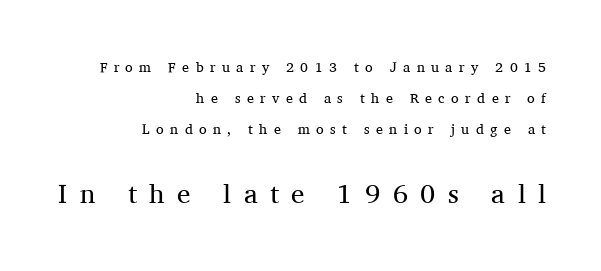
Q: Is the text bold? A: No.
Q: Is the text italic (slanted)? A: No, it is upright.
Q: Is the text underlined? A: No.
Q: How is the paragraph aligned? A: Right-aligned.
Q: Is the spacing between letters normal or unusually wide? A: Unusually wide.
Q: Is the spacing between lines tight, normal or loose? A: Loose.
Q: Which block of text is set in a larger size, the first (top) or the second (bottom)? A: The second (bottom) one.
